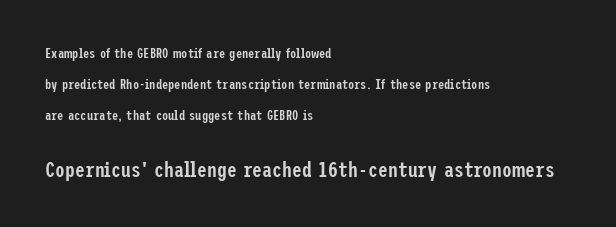
Q: Is the text bold? A: Semi-bold.
Q: Is the text italic (slanted)? A: No, it is upright.
Q: Is the text underlined? A: No.
Q: How is the paragraph aligned? A: Left-aligned.
Q: Is the spacing between letters normal or unusually wide? A: Normal.
Q: Is the spacing between lines tight, normal or loose? A: Loose.
Q: Which block of text is set in a larger size, the first (top) or the second (bottom)? A: The second (bottom) one.
